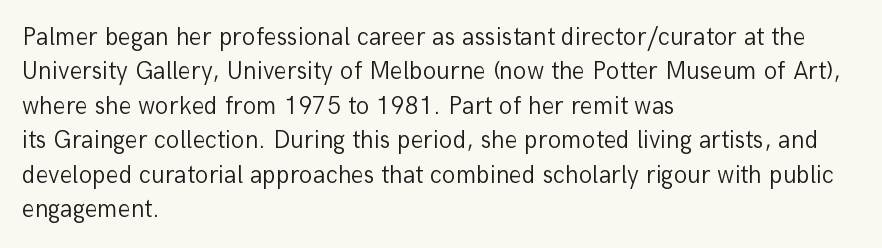
The image shows 25 px text type, upright; set left-aligned, normal line spacing (1.38x), normal letter spacing, not underlined.
